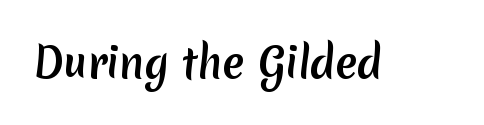
You can tell from the bare stems that sans-serif type was used. A bare baseline throughout the passage. Observe the ordinary spacing: letters are neighbours, not strangers. Proportional: the letters do not fall into vertical columns.
